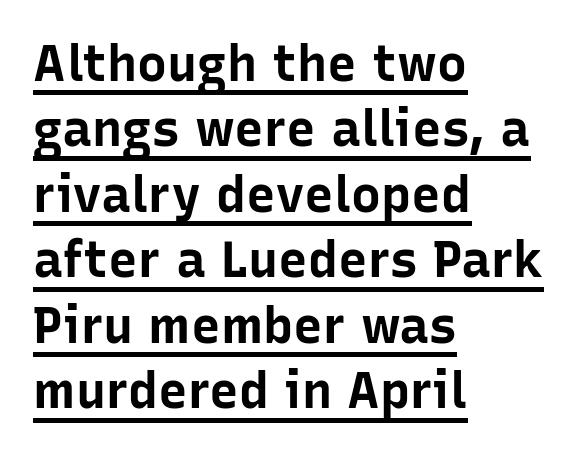
The image shows 50 px bold sans-serif type, upright; set left-aligned, normal line spacing (1.31x), normal letter spacing, underlined; low stroke contrast and a medium x-height.
